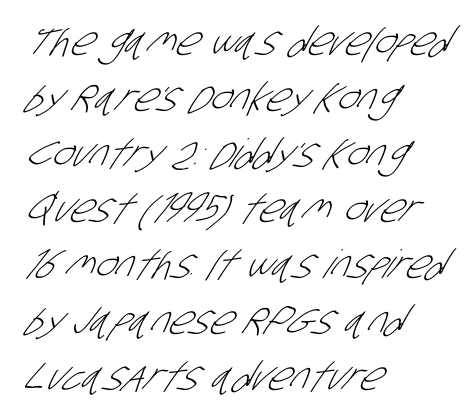
Varying glyph widths throughout — classic text-font behaviour. The font sits on the lighter half of the weight spectrum, regular included. The passage is arranged the way most books set body copy — flush left. This rendering features lettering with no underline.
